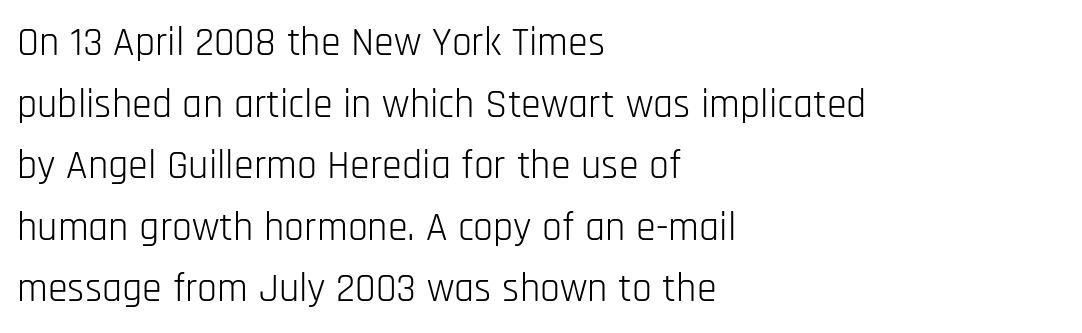
{"serif": "no", "italic": "no", "bold": "no", "weight": "light", "width": "condensed", "stroke_contrast": "low", "x_height": "large", "monospaced": "no", "underline": "no", "align": "left", "line_spacing": "normal", "line_spacing_ratio": 1.54, "letter_spacing": "normal", "letter_spacing_em": 0.0, "glyph_px": 40}
